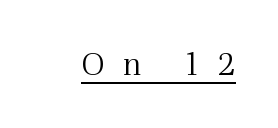
{"serif": "yes", "italic": "no", "bold": "no", "weight": "light", "width": "normal", "stroke_contrast": "medium", "x_height": "medium", "monospaced": "no", "underline": "yes", "letter_spacing": "wide", "letter_spacing_em": 0.49, "glyph_px": 36}
